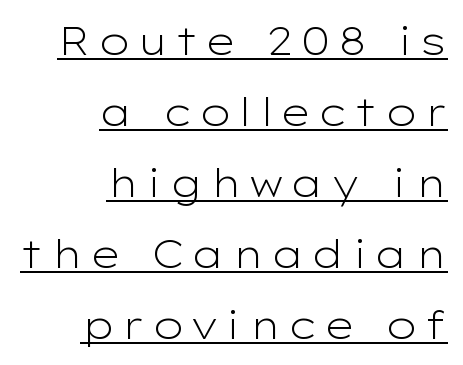
The image shows 39 px light, wide sans-serif type, upright; set right-aligned, line spacing 1.82x, underlined; low stroke contrast and a medium x-height.
